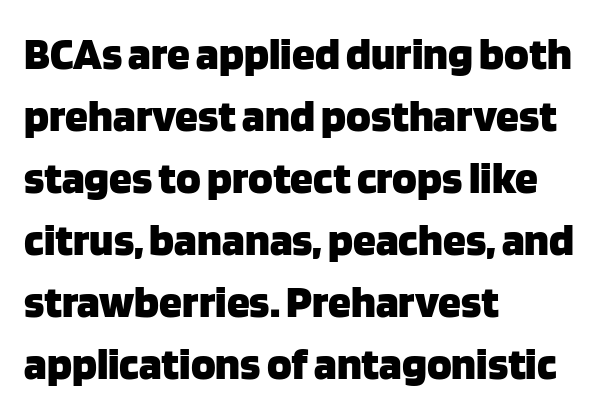
Q: Is the text bold? A: Yes.
Q: Is the text italic (slanted)? A: No, it is upright.
Q: Is the typeface a serif or a sans-serif typeface? A: Sans-serif.
Q: Is the text underlined? A: No.
Q: How is the paragraph aligned? A: Left-aligned.
Q: Is the spacing between letters normal or unusually wide? A: Normal.
Q: Is the spacing between lines tight, normal or loose? A: Normal.
Q: Width (condensed, normal, or wide)? A: Normal.
Q: Stroke contrast? A: Low.
Q: x-height? A: Large.
Q: Monospaced? A: No.
